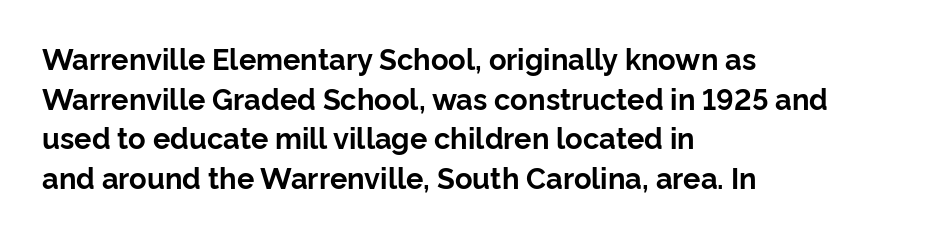
{"serif": "no", "italic": "no", "bold": "yes", "weight": "bold", "width": "normal", "stroke_contrast": "low", "x_height": "medium", "monospaced": "no", "underline": "no", "align": "left", "line_spacing": "normal", "line_spacing_ratio": 1.37, "letter_spacing": "normal", "letter_spacing_em": 0.0, "glyph_px": 29}
